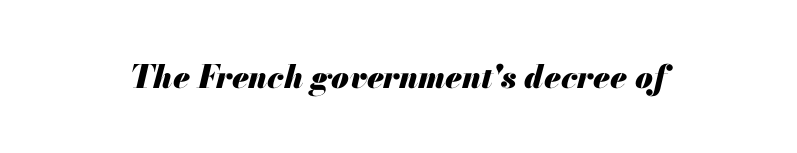
{"italic": "yes", "lean": "right", "slant_degrees": 13, "bold": "yes", "weight": "heavy", "width": "normal", "stroke_contrast": "medium", "x_height": "small", "monospaced": "no", "underline": "no", "letter_spacing": "normal", "letter_spacing_em": 0.0, "glyph_px": 32}
